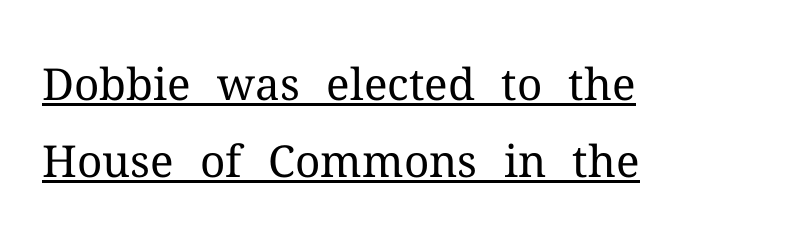
Q: Is the text bold? A: No.
Q: Is the text italic (slanted)? A: No, it is upright.
Q: Is the typeface a serif or a sans-serif typeface? A: Serif.
Q: Is the text underlined? A: Yes.
Q: How is the paragraph aligned? A: Left-aligned.
Q: Is the spacing between letters normal or unusually wide? A: Normal.
Q: Width (condensed, normal, or wide)? A: Normal.
Q: Stroke contrast? A: Medium.
Q: x-height? A: Medium.
Q: Monospaced? A: No.
